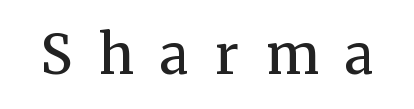
{"serif": "yes", "italic": "no", "bold": "no", "weight": "regular", "width": "normal", "stroke_contrast": "medium", "x_height": "medium", "monospaced": "no", "underline": "no", "letter_spacing": "wide", "letter_spacing_em": 0.49, "glyph_px": 54}
